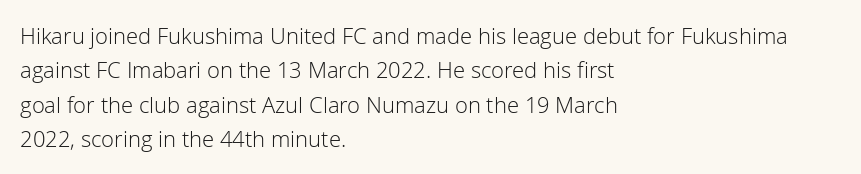
The image shows 22 px text type, upright; set left-aligned, normal line spacing (1.56x), normal letter spacing, not underlined.
